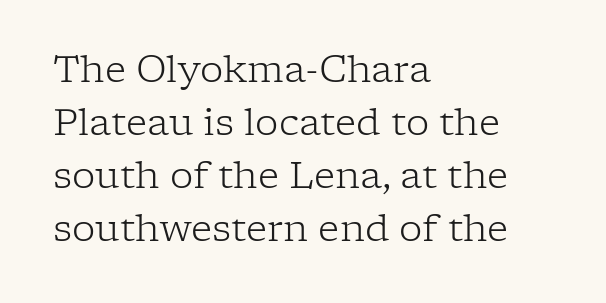
It's the straight-up-and-down kind of type. Any mark beneath the type? The region is blank. The letterforms sit shoulder to shoulder at normal distance. Note the varied advance widths — an 'i' is clearly narrower than an 'm'.
